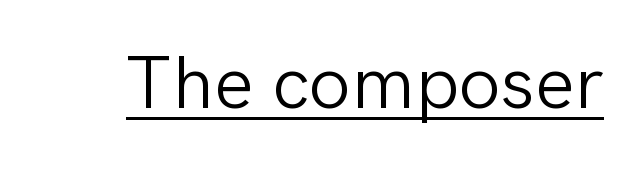
Upright lettering throughout. Observe the ordinary spacing: letters are neighbours, not strangers. The sample's only ornament is a line tracing under the words. The rendering shows plain stroke endings on the letterforms — a sans-serif design. On a weight scale, this lands at 450 or below.
